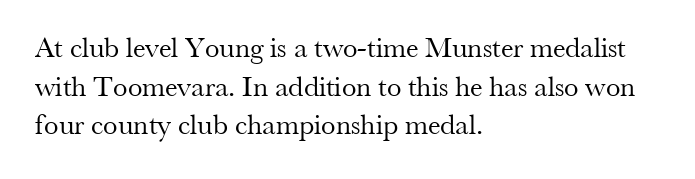
Each letter keeps its own natural width here, so spacing adapts to shape. Caption: multi-line text, flush left, ragged right. The block of text has a typical density, with ordinary space between rows. A typesetter would label this face a serif. A typesetter would mark this as roman, not italic.
